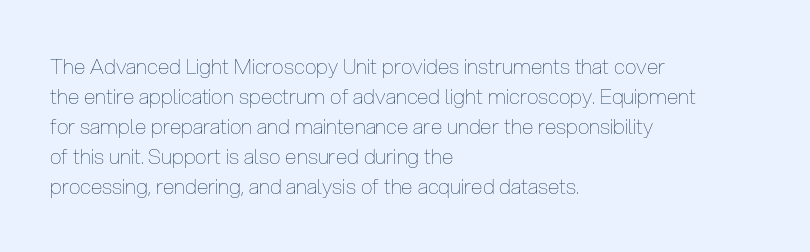
Compared with typical body copy, the letter spacing here is the same. The text block is weighted toward the left margin, trailing off unevenly rightward. The foot of each line stays bare and open. Evenly set lines give the paragraph a standard silhouette. Stroke thickness stays within the range of a standard reading face or lighter.
